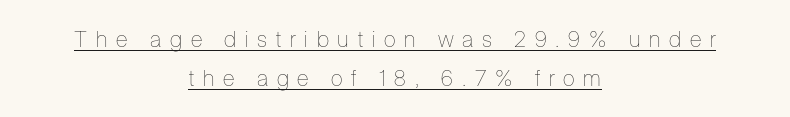
The image shows 22 px text type, upright; set centered, line spacing 1.77x, unusually wide letter spacing (+0.4 em), underlined.
